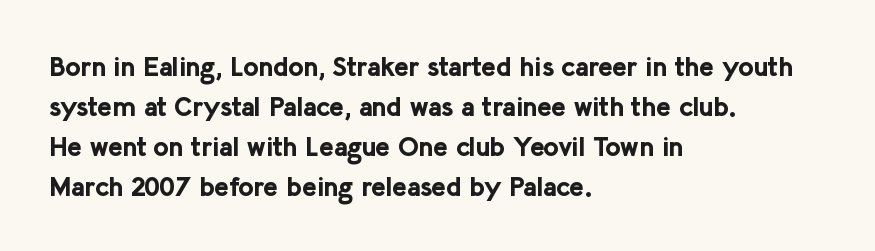
The image shows 27 px bold type, upright; set left-aligned, normal line spacing (1.48x), normal letter spacing, not underlined.
